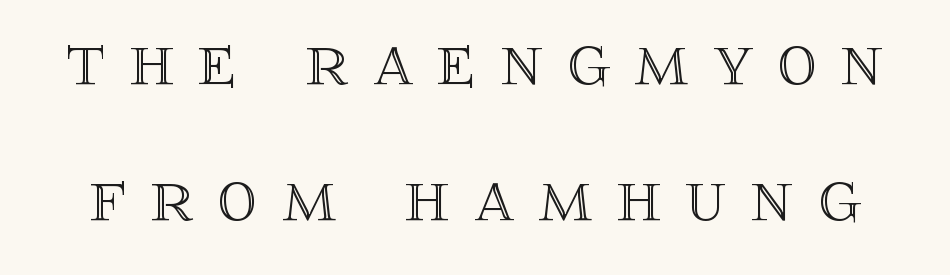
{"italic": "no", "width": "normal", "x_height": "large", "monospaced": "no", "underline": "no", "line_spacing_ratio": 1.72, "letter_spacing": "wide", "letter_spacing_em": 0.31, "glyph_px": 79}
